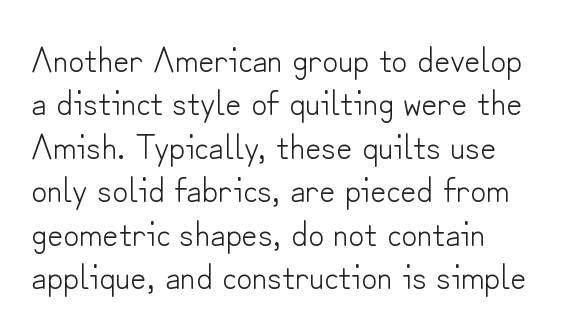
The image shows 35 px light sans-serif type, upright; set left-aligned, line spacing 1.24x, normal letter spacing, not underlined; low stroke contrast and a small x-height.
